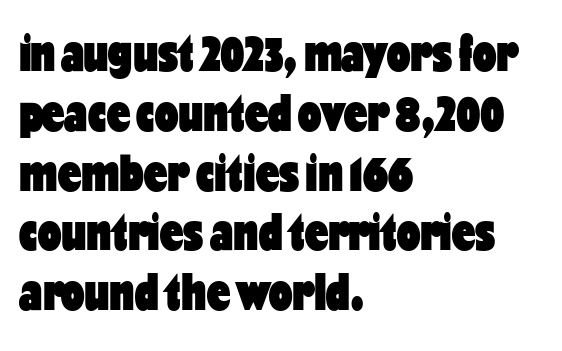
The image shows 52 px heavy, condensed sans-serif type, upright; set left-aligned, tight line spacing (1.15x), normal letter spacing, not underlined; low stroke contrast and a medium x-height.
